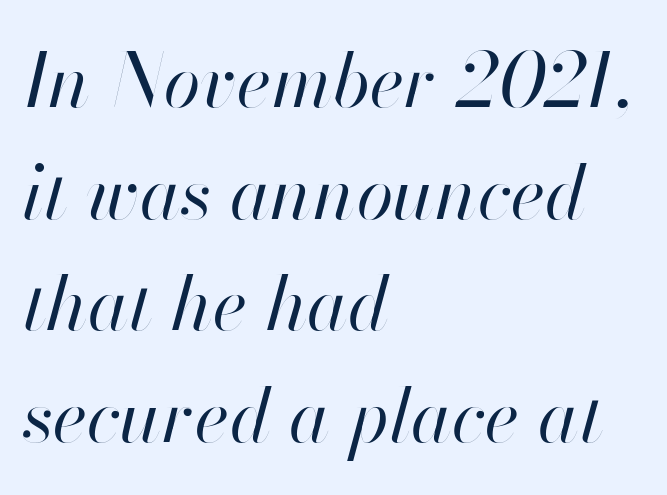
Compared with a centered layout, this one pins lines to the left instead. Summary of vertical rhythm: regular, with standard interline spacing. Caption: standard tracking, unaltered. Unbolded letterforms with no extra heft. The glyphs look as if they've been sheared to an angle.
